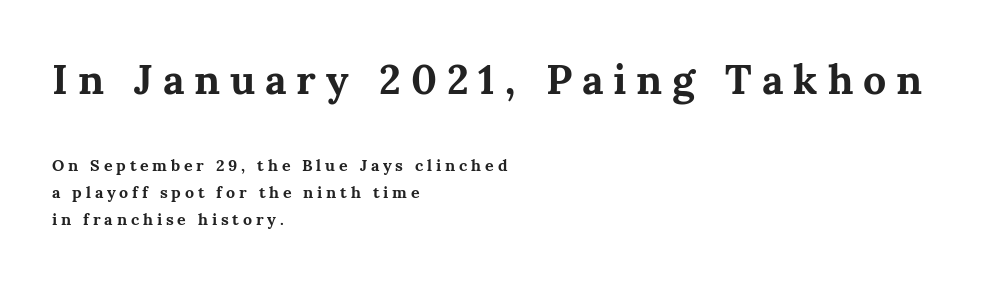
Bold? Absolutely — the strokes are thick and heavy. Beneath every word, the page is bare. The block of text has a typical density, with ordinary space between rows. You can tell from the footed stems that serif type was used. Horizontal alignment here is leftward, the default for most running prose.
